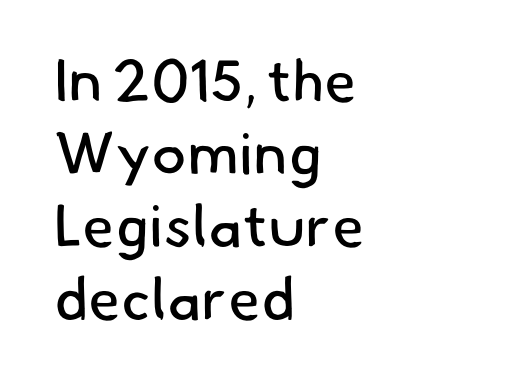
Q: Is the text bold? A: No.
Q: Is the typeface a serif or a sans-serif typeface? A: Sans-serif.
Q: Is the text underlined? A: No.
Q: How is the paragraph aligned? A: Left-aligned.
Q: Is the spacing between letters normal or unusually wide? A: Normal.
Q: Width (condensed, normal, or wide)? A: Normal.
Q: Stroke contrast? A: Low.
Q: x-height? A: Small.
Q: Monospaced? A: No.
